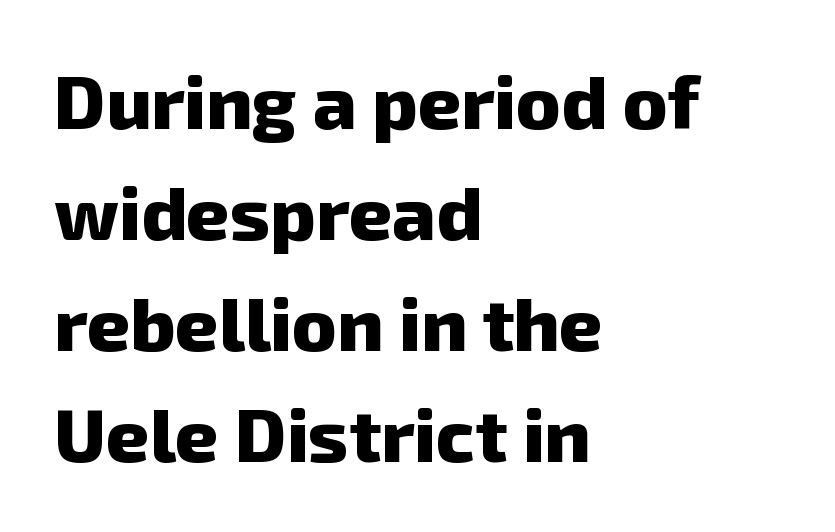
Q: Is the text bold? A: Yes.
Q: Is the typeface a serif or a sans-serif typeface? A: Sans-serif.
Q: Is the text underlined? A: No.
Q: How is the paragraph aligned? A: Left-aligned.
Q: Is the spacing between letters normal or unusually wide? A: Normal.
Q: Is the spacing between lines tight, normal or loose? A: Normal.
Q: Width (condensed, normal, or wide)? A: Normal.
Q: Stroke contrast? A: Low.
Q: x-height? A: Medium.
Q: Monospaced? A: No.
